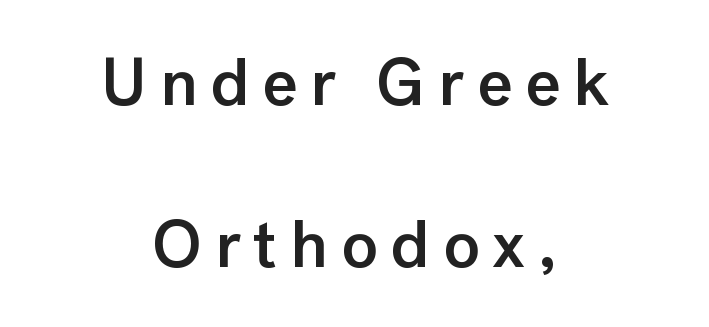
{"serif": "no", "italic": "no", "bold": "semi", "weight": "semibold", "width": "normal", "stroke_contrast": "low", "x_height": "medium", "monospaced": "no", "underline": "no", "align": "center", "line_spacing": "loose", "line_spacing_ratio": 2.42, "glyph_px": 67}
